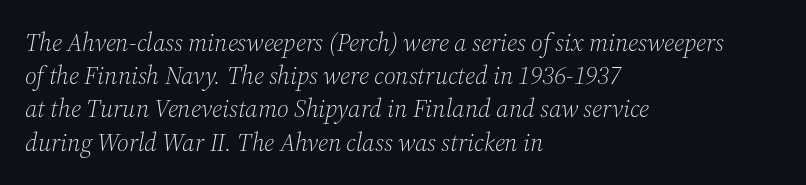
{"italic": "yes", "lean": "right", "slant_degrees": 12, "bold": "no", "underline": "no", "align": "left", "line_spacing": "normal", "line_spacing_ratio": 1.33, "letter_spacing": "normal", "letter_spacing_em": 0.0, "glyph_px": 25}
